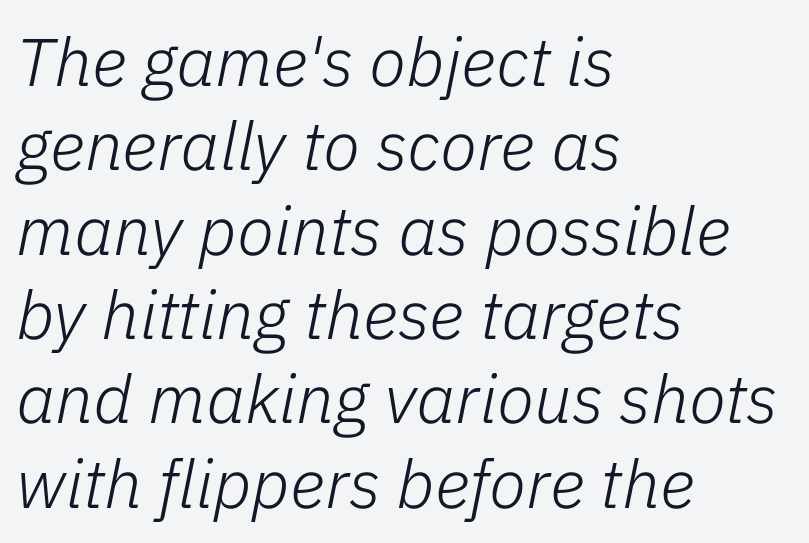
Q: Is the text bold? A: No.
Q: Is the text italic (slanted)? A: Yes, it leans right by about 11 degrees.
Q: Is the text underlined? A: No.
Q: How is the paragraph aligned? A: Left-aligned.
Q: Is the spacing between letters normal or unusually wide? A: Normal.
Q: Width (condensed, normal, or wide)? A: Normal.
Q: Stroke contrast? A: Low.
Q: x-height? A: Medium.
Q: Monospaced? A: No.
